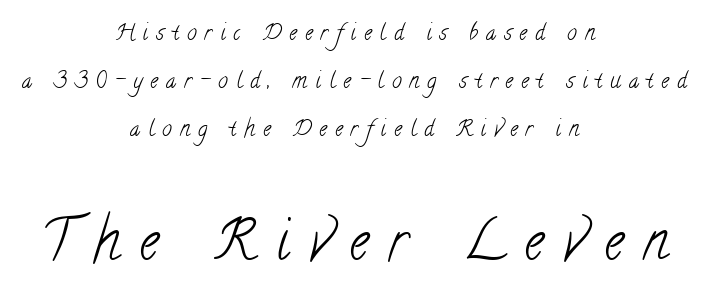
The image shows 55 px light, condensed serif type; set centered, loose line spacing (2.18x), unusually wide letter spacing (+0.36 em), not underlined; the second (bottom) block is 2.5x larger; low stroke contrast and a small x-height.
